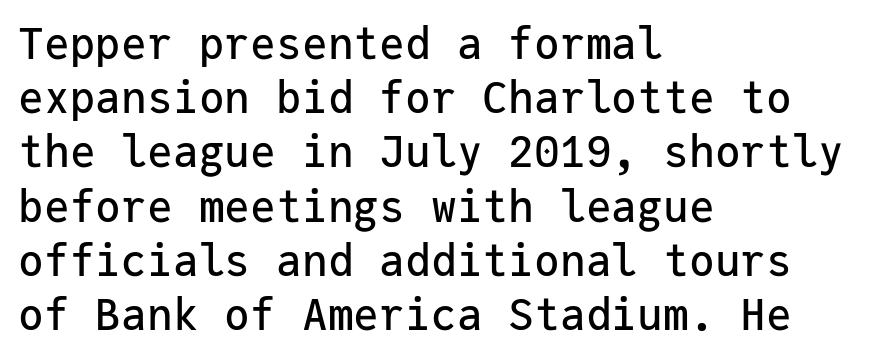
The image shows 43 px sans-serif type, upright, monospaced; set left-aligned, normal line spacing (1.26x), normal letter spacing, not underlined; low stroke contrast and a medium x-height.
